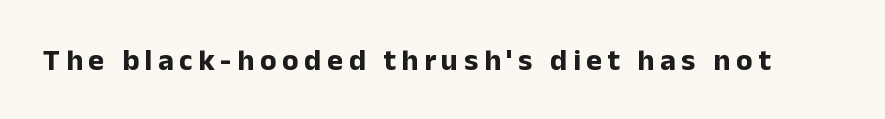
The image shows 30 px bold sans-serif type, upright; set not underlined; low stroke contrast and a medium x-height.
